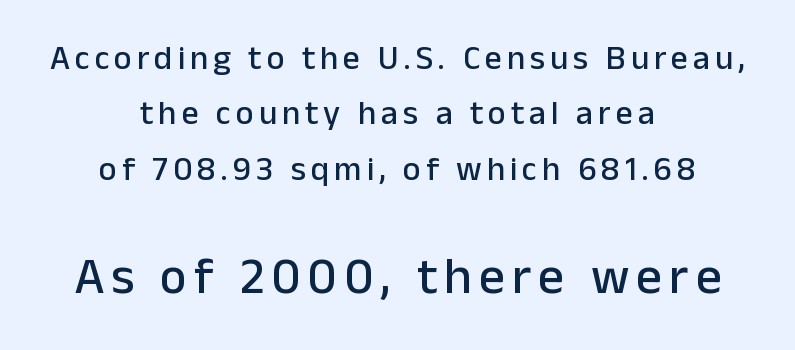
Q: Is the text italic (slanted)? A: No, it is upright.
Q: Is the typeface a serif or a sans-serif typeface? A: Sans-serif.
Q: Is the text underlined? A: No.
Q: How is the paragraph aligned? A: Centered.
Q: Is the spacing between lines tight, normal or loose? A: Normal.
Q: Which block of text is set in a larger size, the first (top) or the second (bottom)? A: The second (bottom) one.
Q: Width (condensed, normal, or wide)? A: Normal.
Q: Stroke contrast? A: Low.
Q: x-height? A: Medium.
Q: Monospaced? A: No.
